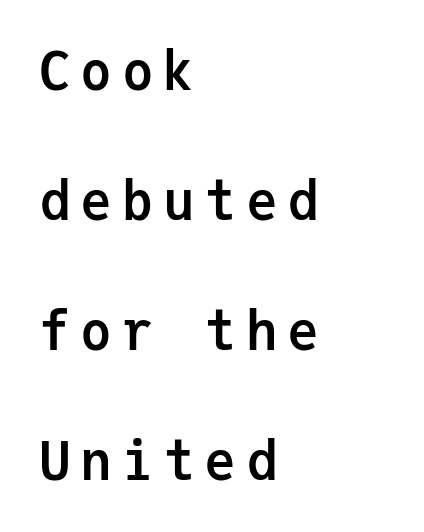
The image shows 53 px semibold sans-serif type, upright, monospaced; set left-aligned, loose line spacing (2.45x), not underlined; low stroke contrast and a medium x-height.
